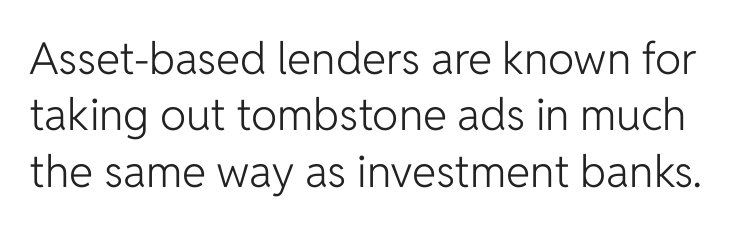
Normally led — the rows are evenly, conventionally spaced. A typesetter would label this face a sans. Each row of text sits above clean, open space. Stems here are at most as thick as an everyday book face. Rendered with straight, roman letterforms.
